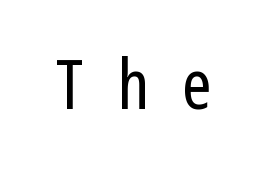
The image shows 70 px regular-weight, condensed sans-serif type, upright; set unusually wide letter spacing (+0.48 em), not underlined; low stroke contrast and a medium x-height.
